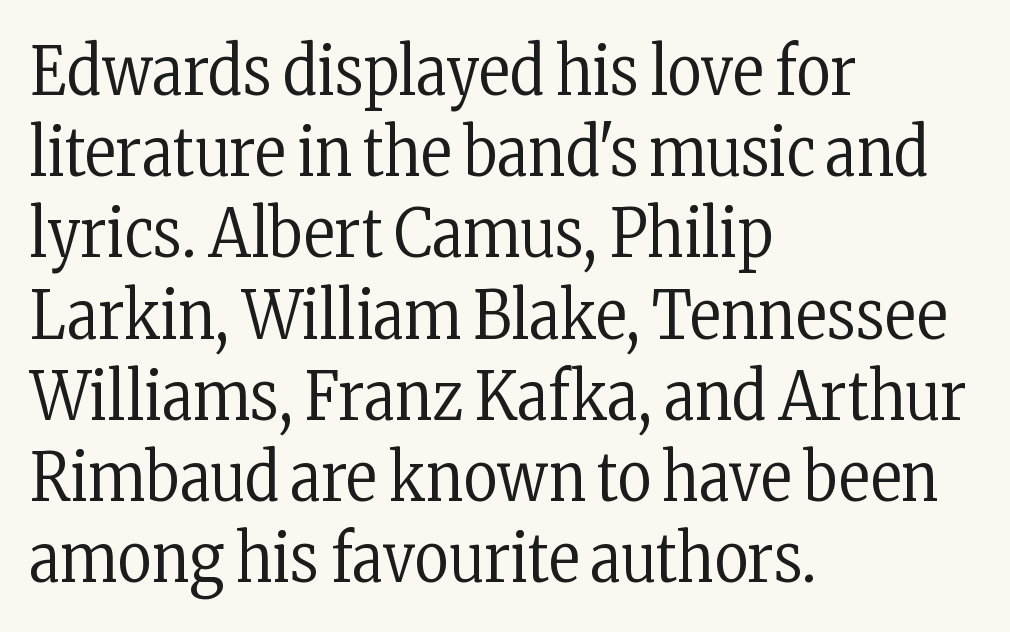
{"serif": "yes", "italic": "no", "bold": "no", "weight": "regular", "width": "condensed", "stroke_contrast": "low", "x_height": "medium", "monospaced": "no", "underline": "no", "align": "left", "line_spacing_ratio": 1.23, "letter_spacing": "normal", "letter_spacing_em": 0.0, "glyph_px": 66}
